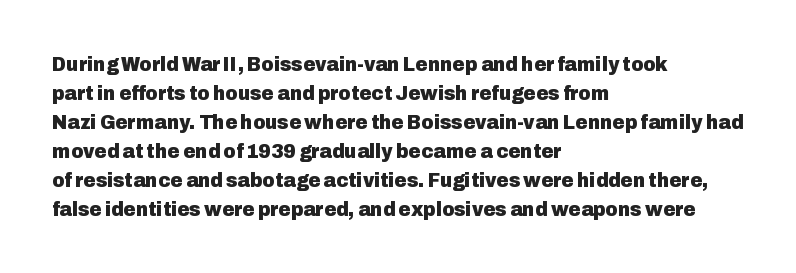
Q: Is the text bold? A: Yes.
Q: Is the text italic (slanted)? A: No, it is upright.
Q: Is the text underlined? A: No.
Q: How is the paragraph aligned? A: Left-aligned.
Q: Is the spacing between letters normal or unusually wide? A: Normal.
Q: Is the spacing between lines tight, normal or loose? A: Normal.
